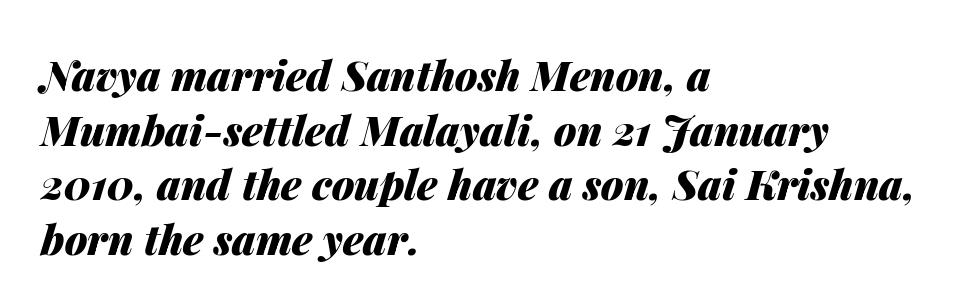
Q: Is the text bold? A: Yes.
Q: Is the text italic (slanted)? A: Yes, it leans right by about 14 degrees.
Q: Is the text underlined? A: No.
Q: How is the paragraph aligned? A: Left-aligned.
Q: Is the spacing between letters normal or unusually wide? A: Normal.
Q: Is the spacing between lines tight, normal or loose? A: Normal.
Q: Width (condensed, normal, or wide)? A: Normal.
Q: Stroke contrast? A: Medium.
Q: x-height? A: Medium.
Q: Monospaced? A: No.
